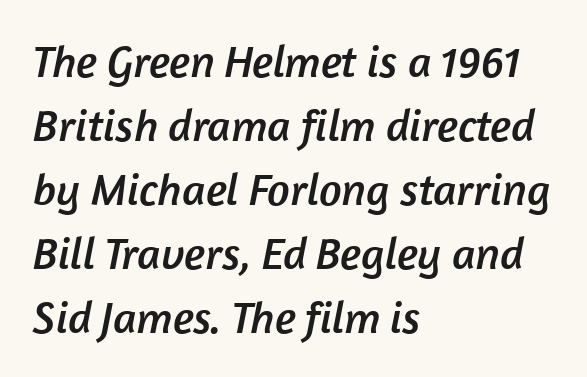
{"serif": "no", "width": "normal", "stroke_contrast": "low", "x_height": "medium", "monospaced": "no", "underline": "no", "align": "left", "line_spacing": "normal", "line_spacing_ratio": 1.42, "letter_spacing": "normal", "letter_spacing_em": 0.0, "glyph_px": 45}
